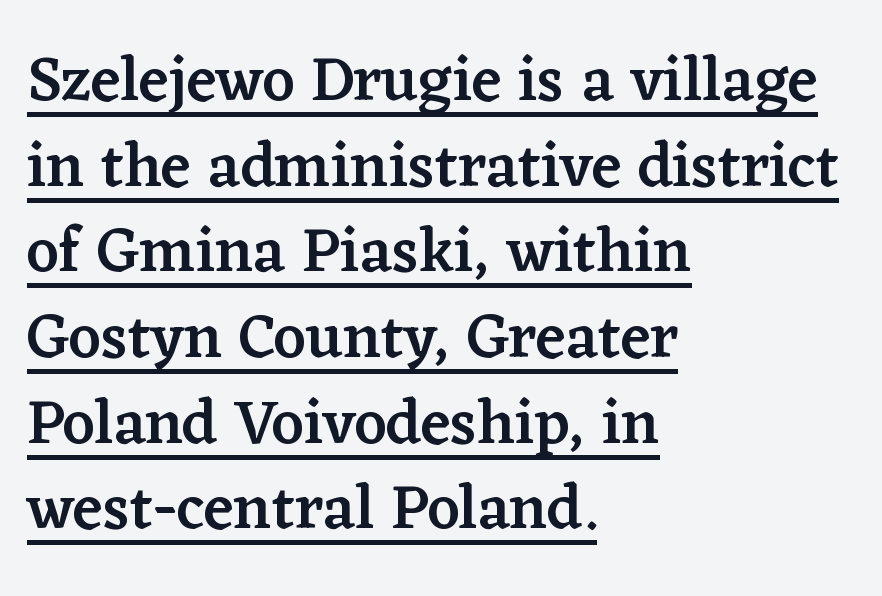
Q: Is the text bold? A: Semi-bold.
Q: Is the text italic (slanted)? A: No, it is upright.
Q: Is the typeface a serif or a sans-serif typeface? A: Serif.
Q: Is the text underlined? A: Yes.
Q: How is the paragraph aligned? A: Left-aligned.
Q: Is the spacing between letters normal or unusually wide? A: Normal.
Q: Is the spacing between lines tight, normal or loose? A: Normal.
Q: Width (condensed, normal, or wide)? A: Normal.
Q: Stroke contrast? A: Low.
Q: x-height? A: Medium.
Q: Monospaced? A: No.
